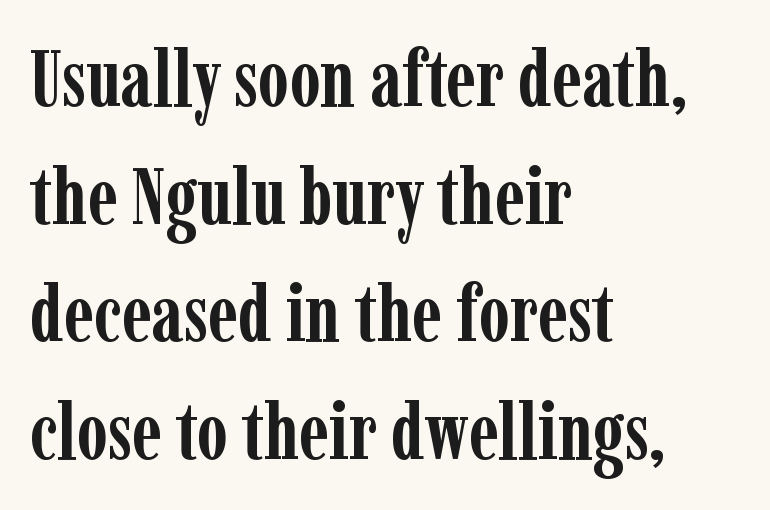
Only glyphs here, with clear space below each row. Type style note: has serifs. These lines stack with their left ends in a neat column. Standard letterfit; no display-style spreading of the glyphs.
